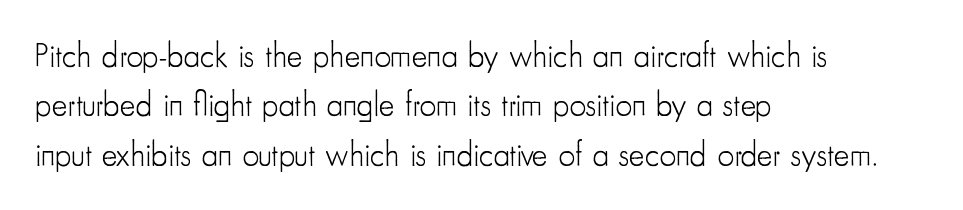
{"serif": "no", "italic": "no", "bold": "no", "weight": "light", "width": "condensed", "stroke_contrast": "low", "x_height": "small", "monospaced": "no", "underline": "no", "align": "left", "line_spacing": "normal", "line_spacing_ratio": 1.5, "letter_spacing": "normal", "letter_spacing_em": 0.0, "glyph_px": 33}
